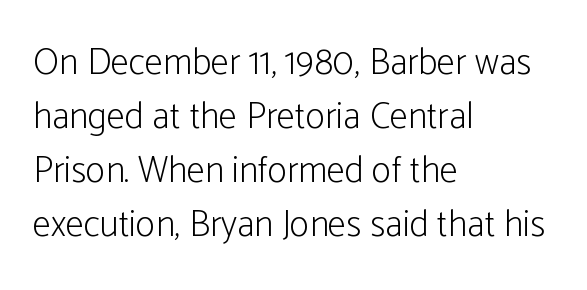
{"serif": "no", "italic": "no", "bold": "no", "weight": "light", "width": "condensed", "stroke_contrast": "low", "x_height": "medium", "monospaced": "no", "underline": "no", "align": "left", "line_spacing": "normal", "line_spacing_ratio": 1.46, "letter_spacing": "normal", "letter_spacing_em": 0.0, "glyph_px": 37}
